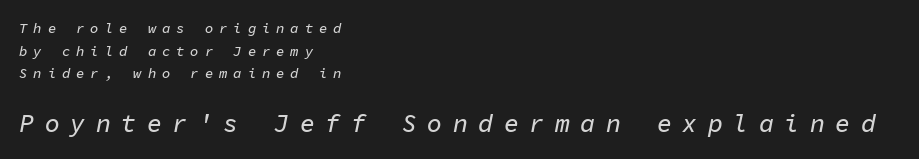
Q: Is the text italic (slanted)? A: Yes, it leans right by about 11 degrees.
Q: Is the text underlined? A: No.
Q: How is the paragraph aligned? A: Left-aligned.
Q: Is the spacing between letters normal or unusually wide? A: Unusually wide.
Q: Is the spacing between lines tight, normal or loose? A: Normal.
Q: Which block of text is set in a larger size, the first (top) or the second (bottom)? A: The second (bottom) one.
